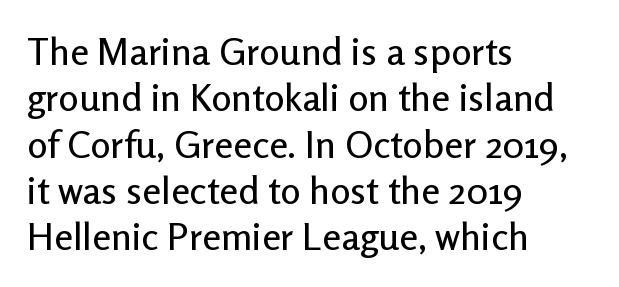
{"serif": "no", "italic": "no", "width": "normal", "stroke_contrast": "low", "x_height": "medium", "monospaced": "no", "underline": "no", "align": "left", "line_spacing_ratio": 1.22, "letter_spacing": "normal", "letter_spacing_em": 0.0, "glyph_px": 38}
